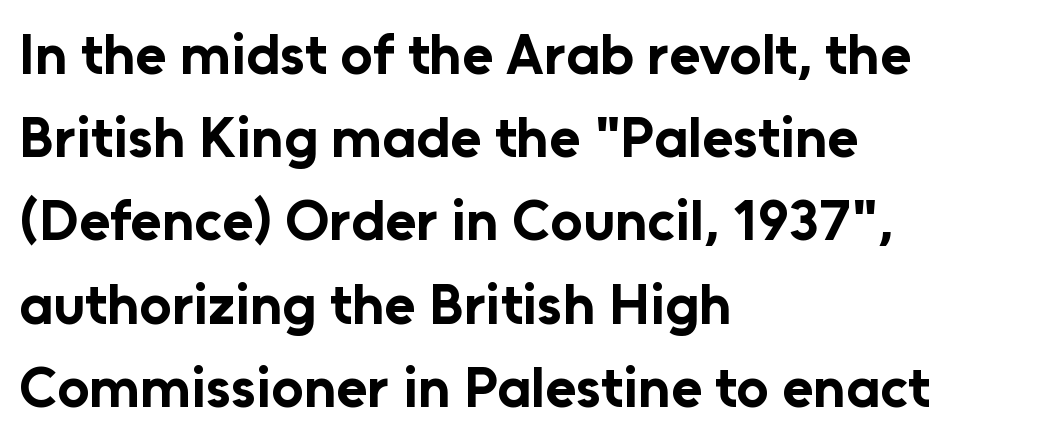
The image shows 57 px bold sans-serif type, upright; set left-aligned, normal line spacing (1.46x), normal letter spacing, not underlined; low stroke contrast and a medium x-height.
